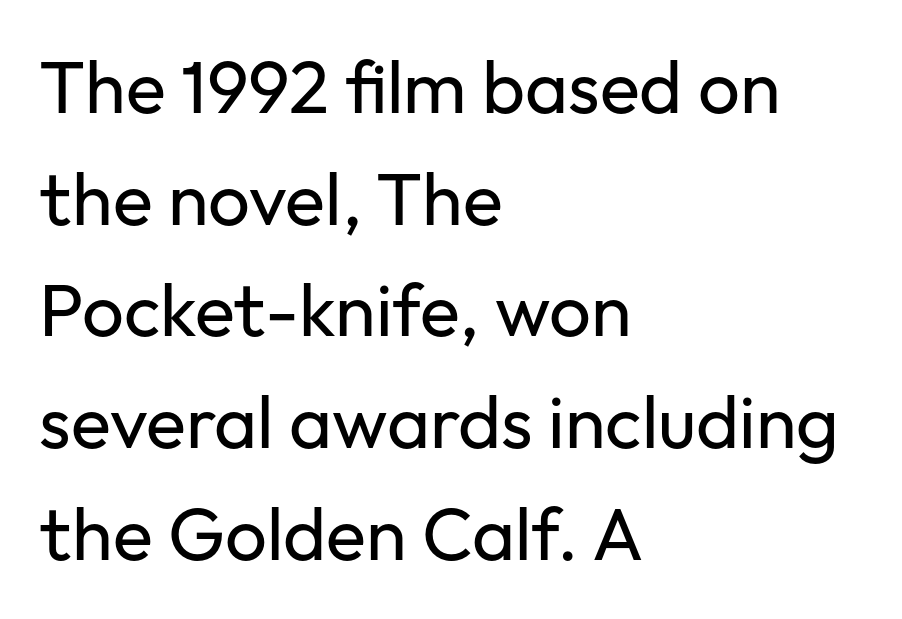
{"serif": "no", "italic": "no", "bold": "no", "weight": "regular", "width": "normal", "stroke_contrast": "low", "x_height": "medium", "monospaced": "no", "underline": "no", "align": "left", "line_spacing": "normal", "line_spacing_ratio": 1.51, "letter_spacing": "normal", "letter_spacing_em": 0.0, "glyph_px": 74}
